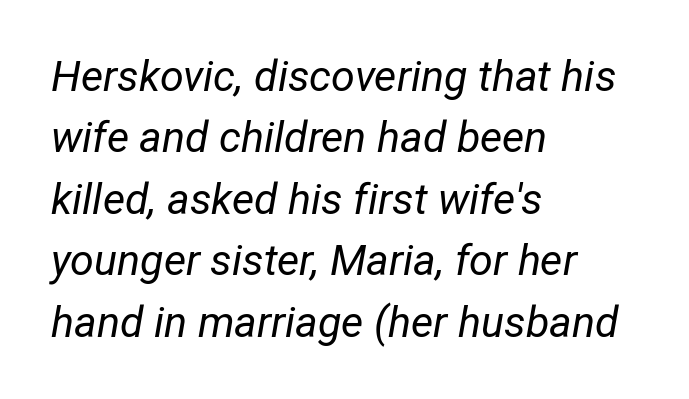
This sample keeps an unexceptional amount of space between lines. Does the lettering tilt? It does — this is italic. Has an underline been added? It has not. The setting favours the left margin, as ordinary paragraphs usually do.
